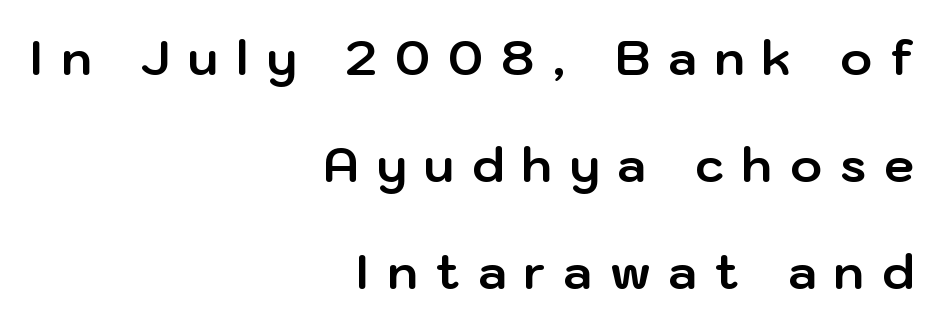
Q: Is the text bold? A: Yes.
Q: Is the text italic (slanted)? A: No, it is upright.
Q: Is the typeface a serif or a sans-serif typeface? A: Sans-serif.
Q: Is the text underlined? A: No.
Q: How is the paragraph aligned? A: Right-aligned.
Q: Is the spacing between letters normal or unusually wide? A: Unusually wide.
Q: Is the spacing between lines tight, normal or loose? A: Loose.
Q: Width (condensed, normal, or wide)? A: Normal.
Q: Stroke contrast? A: Low.
Q: x-height? A: Medium.
Q: Monospaced? A: No.
